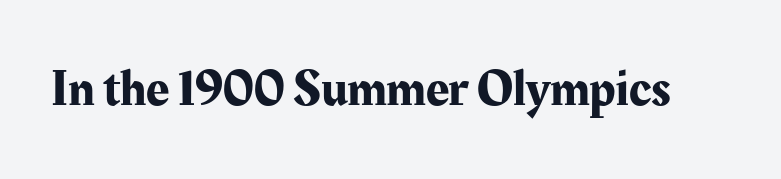
Stroke terminals: seriffed. Check under the words: just untouched page. The letterforms sit shoulder to shoulder at normal distance. Style check: upright. The letters advance in unequal steps, a hallmark of proportional type.
